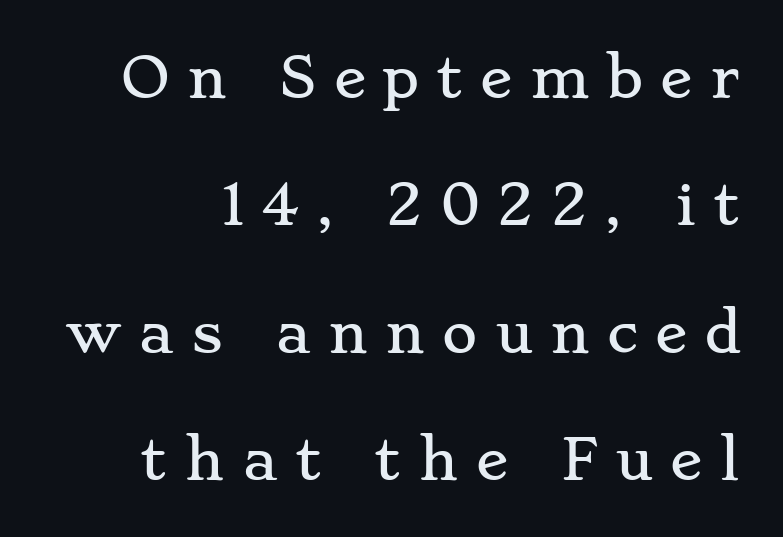
This sample is right-justified, so line beginnings fall wherever the words allow. If you measured baseline to baseline, you'd find a long distance. Quick note: underline off. What kind of face is this? One with serifs. Quick note: not italic, upright. Varying glyph widths throughout — classic text-font behaviour.
